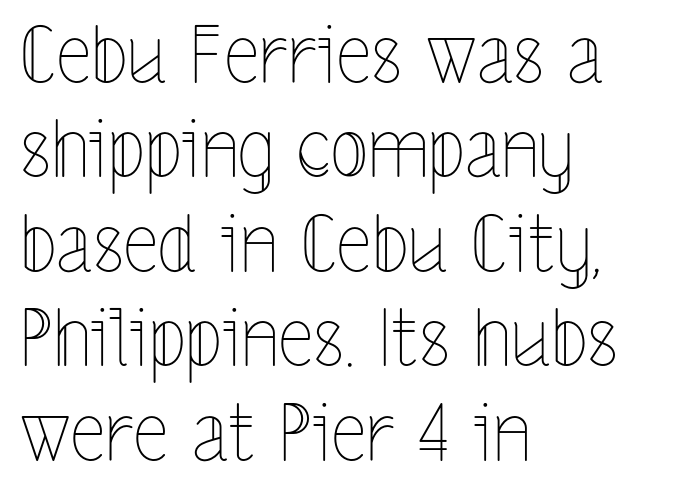
You could call the tracking neutral — neither tight nor loose. Reading down the block, your eye returns to a fixed left position each line. Varying glyph widths throughout — classic text-font behaviour. Think standard paragraph weight, or any step lighter than that. Underlining? Definitely not there.
